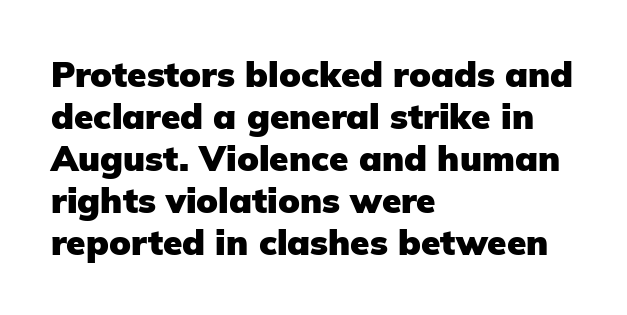
The type family on display is of the sans-serif kind. Bold? Absolutely — the strokes are thick and heavy. Here the designer chose a conventional face with non-uniform glyph widths. These lines are set flush left with a ragged right edge.
